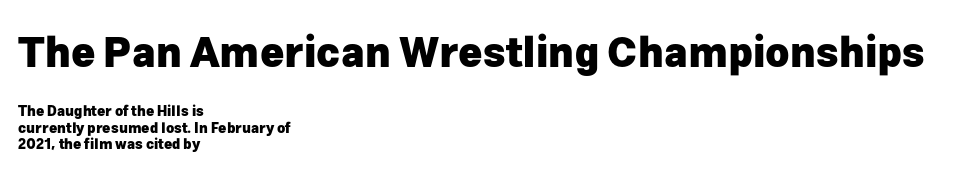
{"serif": "no", "italic": "no", "bold": "yes", "weight": "heavy", "width": "normal", "stroke_contrast": "low", "x_height": "medium", "monospaced": "no", "underline": "no", "align": "left", "line_spacing_ratio": 1.18, "letter_spacing": "normal", "letter_spacing_em": 0.0, "larger_block": "first", "size_ratio": 2.93, "glyph_px": 41}
